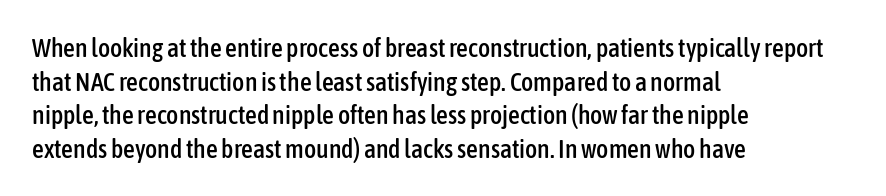
The zone under the glyphs is completely vacant. Line starts are locked; line ends wander. Look at the tracking — it's just the regular setting, nothing added. Horizontal bands of white between lines are of average thickness.
